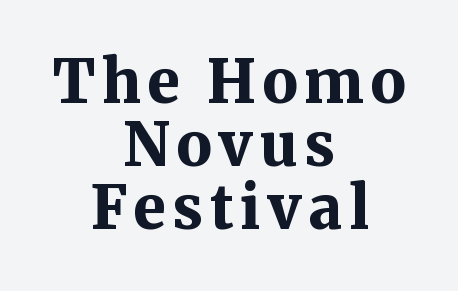
The image shows 59 px bold serif type, upright; set centered, tight line spacing (1.07x), not underlined; medium stroke contrast and a medium x-height.
